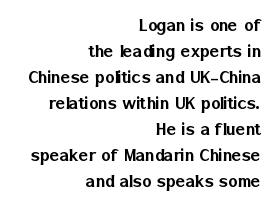
{"italic": "no", "underline": "no", "align": "right", "line_spacing": "normal", "line_spacing_ratio": 1.3, "letter_spacing": "normal", "letter_spacing_em": 0.0, "glyph_px": 20}
